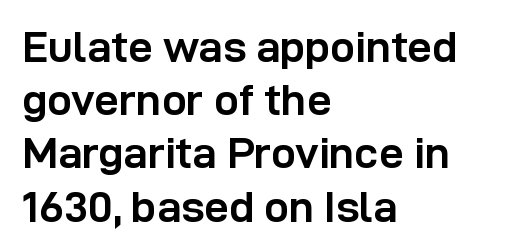
Q: Is the text bold? A: Yes.
Q: Is the text italic (slanted)? A: No, it is upright.
Q: Is the typeface a serif or a sans-serif typeface? A: Sans-serif.
Q: Is the text underlined? A: No.
Q: How is the paragraph aligned? A: Left-aligned.
Q: Is the spacing between letters normal or unusually wide? A: Normal.
Q: Width (condensed, normal, or wide)? A: Normal.
Q: Stroke contrast? A: Low.
Q: x-height? A: Medium.
Q: Monospaced? A: No.
